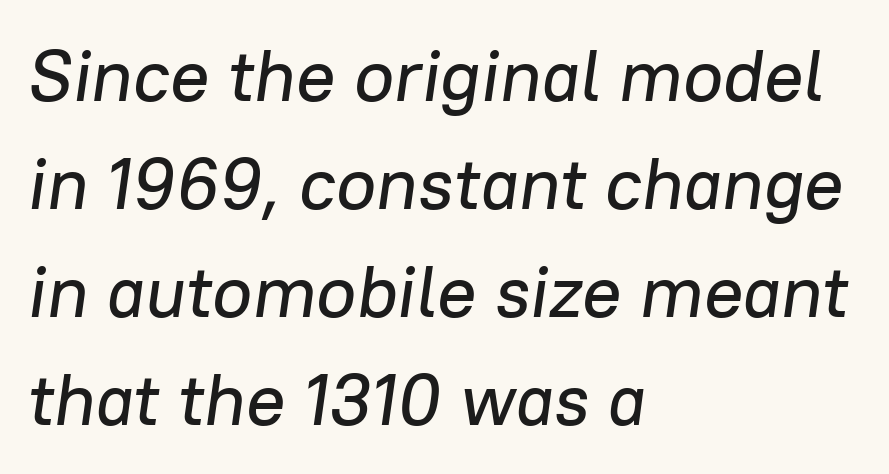
The image shows 73 px text type, italic (leaning right); set left-aligned, normal line spacing (1.48x), normal letter spacing, not underlined; low stroke contrast and a medium x-height.
